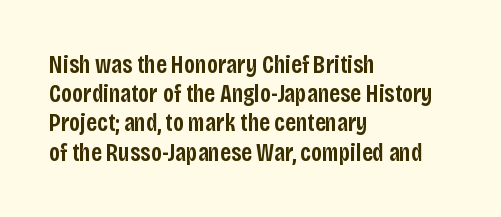
The image shows 25 px text type, upright; set left-aligned, line spacing 1.17x, normal letter spacing, not underlined.
